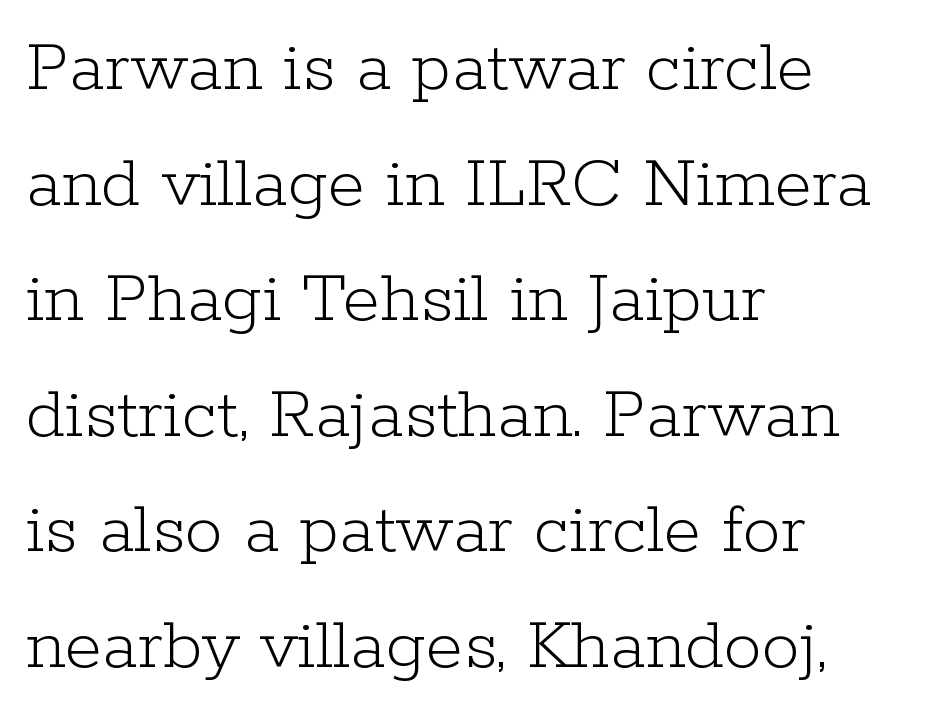
{"serif": "yes", "italic": "no", "bold": "no", "weight": "light", "width": "normal", "stroke_contrast": "low", "x_height": "medium", "monospaced": "no", "underline": "no", "align": "left", "line_spacing": "normal", "line_spacing_ratio": 1.52, "letter_spacing": "normal", "letter_spacing_em": 0.0, "glyph_px": 76}
